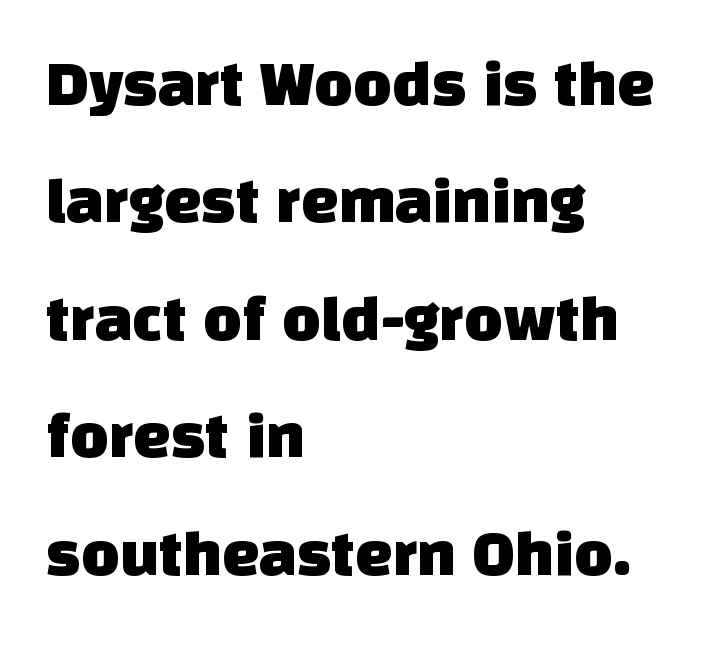
{"serif": "no", "width": "normal", "stroke_contrast": "low", "x_height": "large", "monospaced": "no", "underline": "no", "align": "left", "line_spacing_ratio": 1.78, "letter_spacing": "normal", "letter_spacing_em": 0.0, "glyph_px": 66}
